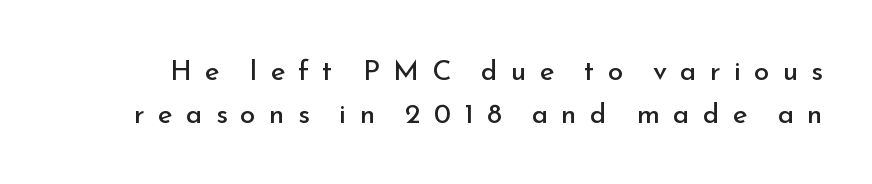
The image shows 28 px regular-weight sans-serif type, upright; set normal line spacing (1.52x), unusually wide letter spacing (+0.47 em), not underlined; low stroke contrast and a small x-height.
